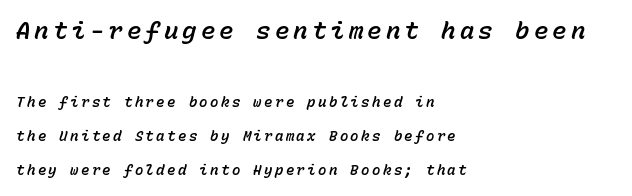
Just letters on the line, the space beneath them empty. This is oblique type, the kind used for emphasis or titles. The letters in the upper block stand taller than those in the block below. Vertically, the passage feels expansive, rows floating well apart. All the whitespace from short lines collects on the right.
